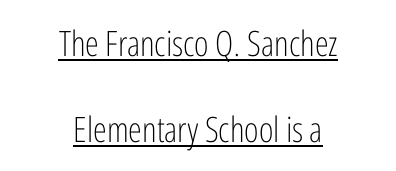
Q: Is the text bold? A: No.
Q: Is the text italic (slanted)? A: No, it is upright.
Q: Is the typeface a serif or a sans-serif typeface? A: Sans-serif.
Q: Is the text underlined? A: Yes.
Q: How is the paragraph aligned? A: Centered.
Q: Is the spacing between letters normal or unusually wide? A: Normal.
Q: Is the spacing between lines tight, normal or loose? A: Loose.
Q: Width (condensed, normal, or wide)? A: Condensed.
Q: Stroke contrast? A: Low.
Q: x-height? A: Medium.
Q: Monospaced? A: No.
